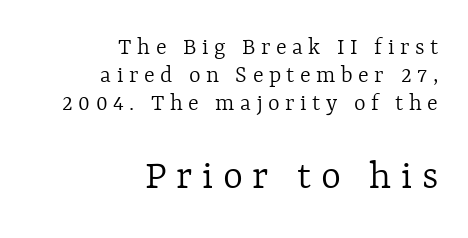
The image shows 43 px light type, upright; set right-aligned, tight line spacing (1.12x), unusually wide letter spacing (+0.22 em), not underlined; the second (bottom) block is 1.72x larger; a medium x-height.
